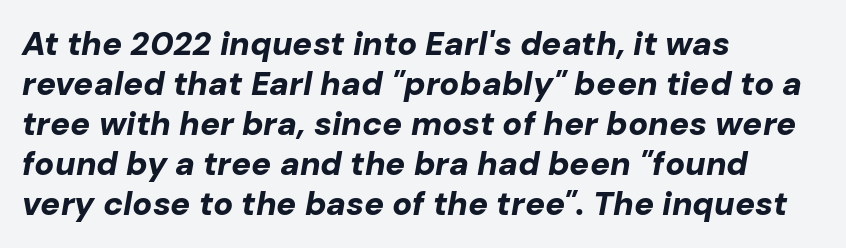
When letters slant like this, we call the style italic. Think of a printed novel: that variable character pitch is what you see here. This is heavy type, rendered in bold. Just letters on the line, the space beneath them empty. Line beginnings align vertically; line endings do not.
